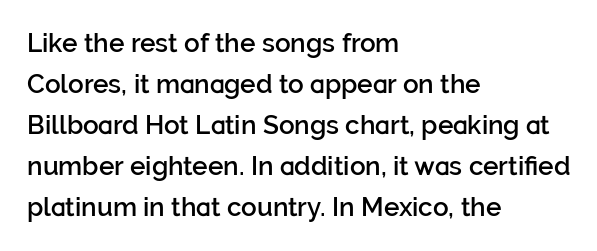
{"italic": "no", "bold": "semi", "underline": "no", "align": "left", "line_spacing": "normal", "line_spacing_ratio": 1.58, "letter_spacing": "normal", "letter_spacing_em": 0.0, "glyph_px": 26}
